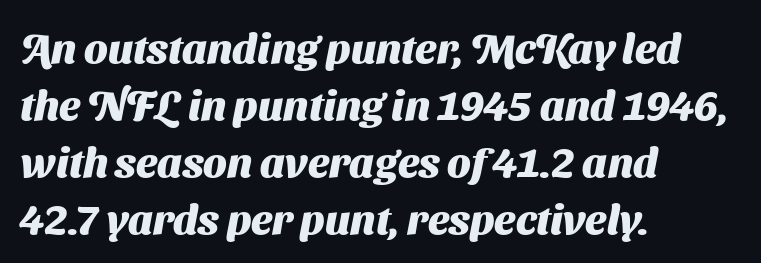
{"serif": "no", "bold": "yes", "weight": "heavy", "width": "normal", "stroke_contrast": "medium", "x_height": "medium", "monospaced": "no", "underline": "no", "align": "left", "line_spacing": "normal", "line_spacing_ratio": 1.36, "letter_spacing": "normal", "letter_spacing_em": 0.0, "glyph_px": 42}
